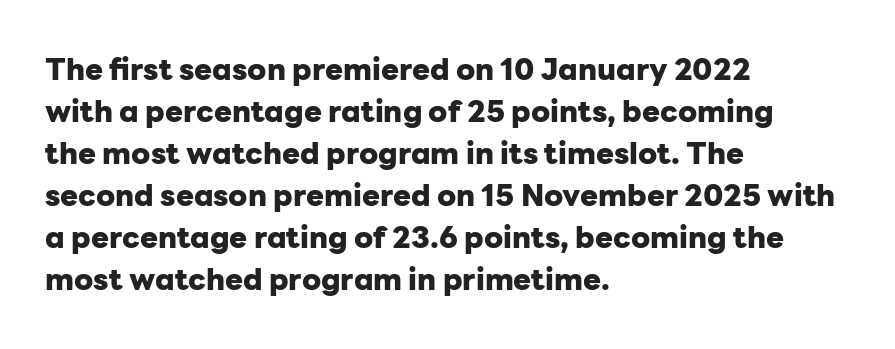
The image shows 30 px heavy sans-serif type, upright; set left-aligned, normal line spacing (1.4x), normal letter spacing, not underlined; low stroke contrast and a medium x-height.
